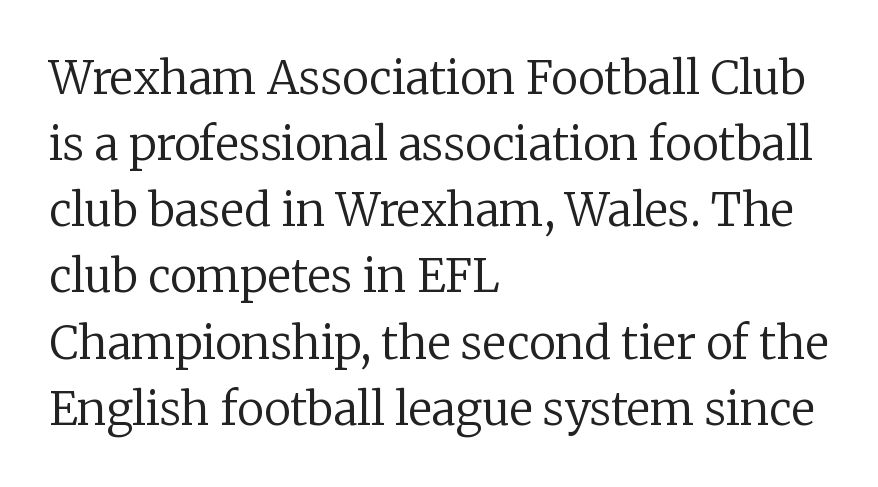
The image shows 45 px regular-weight serif type, upright; set left-aligned, normal line spacing (1.47x), normal letter spacing, not underlined; low stroke contrast and a medium x-height.
